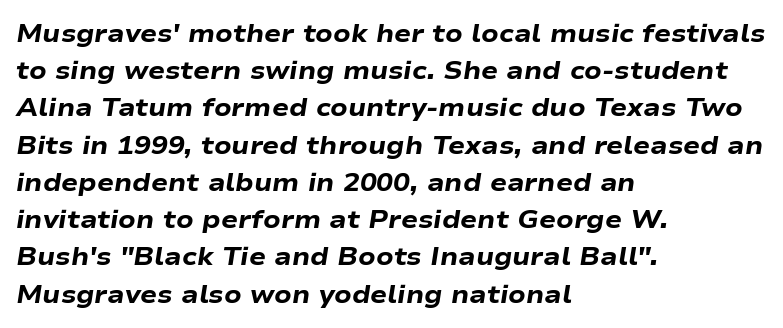
Q: Is the text bold? A: Yes.
Q: Is the text italic (slanted)? A: Yes, it leans right by about 9 degrees.
Q: Is the text underlined? A: No.
Q: How is the paragraph aligned? A: Left-aligned.
Q: Is the spacing between letters normal or unusually wide? A: Normal.
Q: Is the spacing between lines tight, normal or loose? A: Normal.
